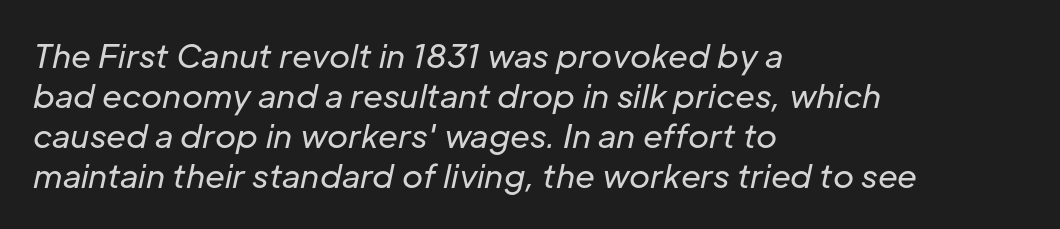
{"italic": "yes", "lean": "right", "slant_degrees": 12, "bold": "no", "weight": "regular", "width": "normal", "stroke_contrast": "low", "x_height": "medium", "monospaced": "no", "underline": "no", "align": "left", "line_spacing": "normal", "line_spacing_ratio": 1.25, "letter_spacing": "normal", "letter_spacing_em": 0.0, "glyph_px": 32}
